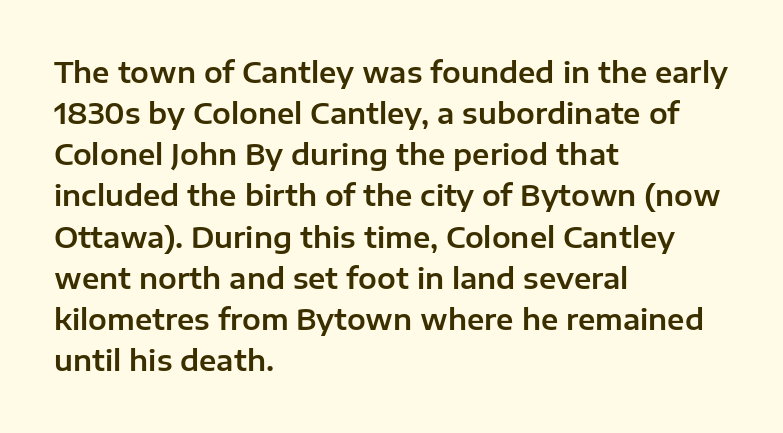
{"serif": "no", "italic": "no", "width": "normal", "stroke_contrast": "low", "x_height": "medium", "monospaced": "no", "underline": "no", "align": "left", "line_spacing": "normal", "line_spacing_ratio": 1.47, "letter_spacing": "normal", "letter_spacing_em": 0.0, "glyph_px": 28}
